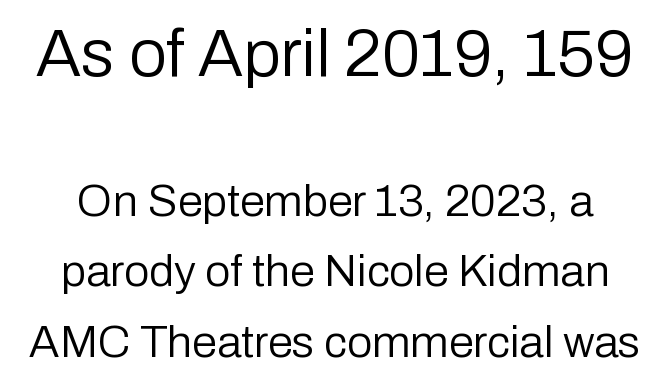
{"serif": "no", "italic": "no", "bold": "no", "weight": "regular", "width": "normal", "stroke_contrast": "low", "x_height": "medium", "monospaced": "no", "underline": "no", "line_spacing": "normal", "line_spacing_ratio": 1.57, "letter_spacing": "normal", "letter_spacing_em": 0.0, "larger_block": "first", "size_ratio": 1.49, "glyph_px": 67}
